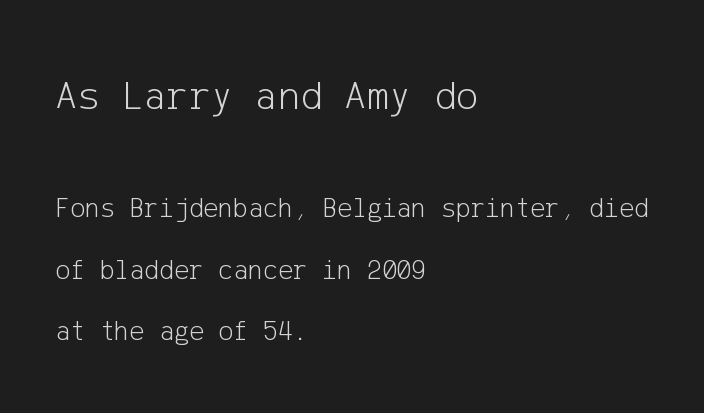
{"serif": "no", "italic": "no", "bold": "no", "weight": "light", "width": "normal", "stroke_contrast": "low", "x_height": "medium", "underline": "no", "align": "left", "line_spacing": "loose", "line_spacing_ratio": 2.2, "letter_spacing": "normal", "letter_spacing_em": 0.0, "larger_block": "first", "size_ratio": 1.5, "glyph_px": 42}
